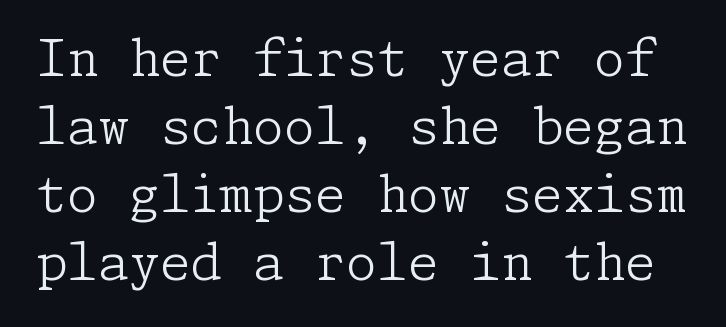
Posture: upright roman. The typeface has the unassuming heft of standard copy or less. The rows are spaced the way most documents space them. This sample uses a serif face. Spacing between characters is what you'd get straight out of the box. Only glyphs here, with clear space below each row.
